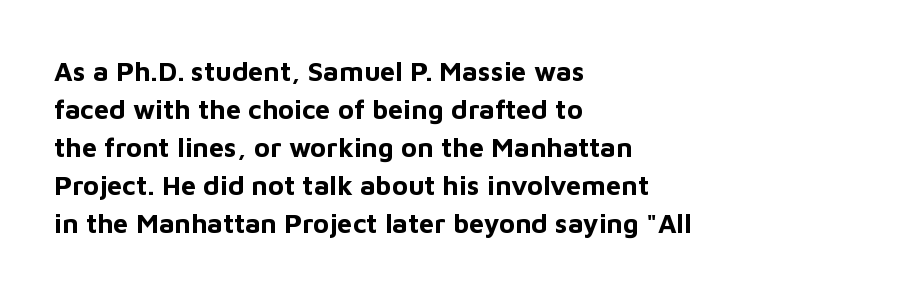
The image shows 27 px bold type, upright; set left-aligned, normal line spacing (1.41x), normal letter spacing, not underlined.
